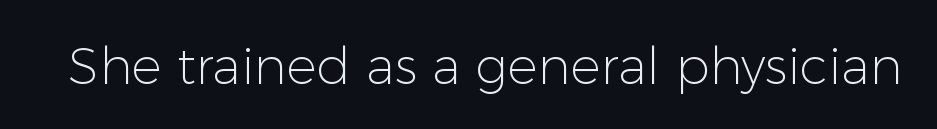
Underline: absent. Nothing heavy about these letters — not bold at all. The letters sit at their default tracking, neither squeezed nor spread. Looks like regular typesetting: each glyph gets only the width it needs. The lettering holds an erect, upright posture throughout.
